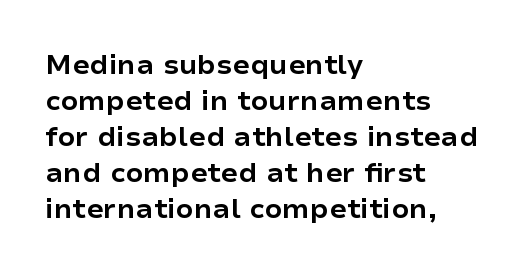
Note the varied advance widths — an 'i' is clearly narrower than an 'm'. Where is the straight margin? On the left. The specimen reads as upright at a glance. Clear beneath every line of the passage.
